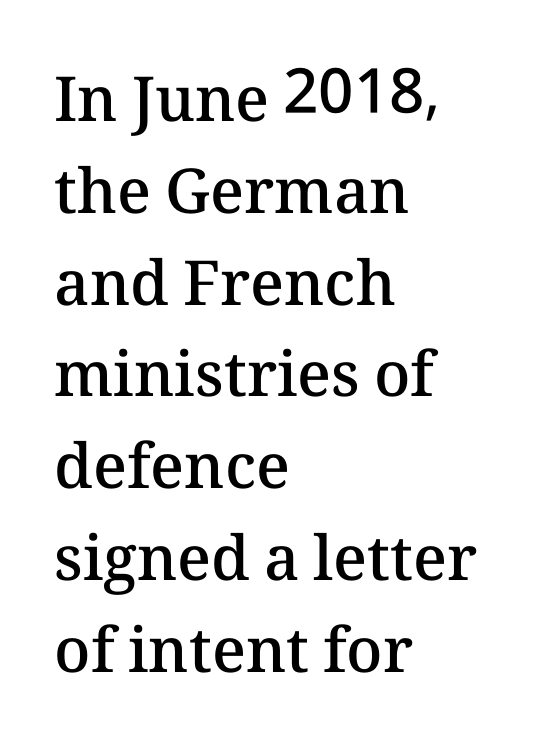
{"italic": "no", "bold": "semi", "weight": "semibold", "width": "normal", "stroke_contrast": "medium", "x_height": "medium", "monospaced": "no", "underline": "no", "align": "left", "line_spacing": "normal", "line_spacing_ratio": 1.48, "letter_spacing": "normal", "letter_spacing_em": 0.0, "glyph_px": 62}
